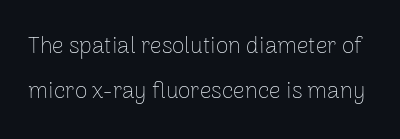
The image shows 23 px text type, upright; set loose line spacing (1.94x), normal letter spacing, not underlined.
